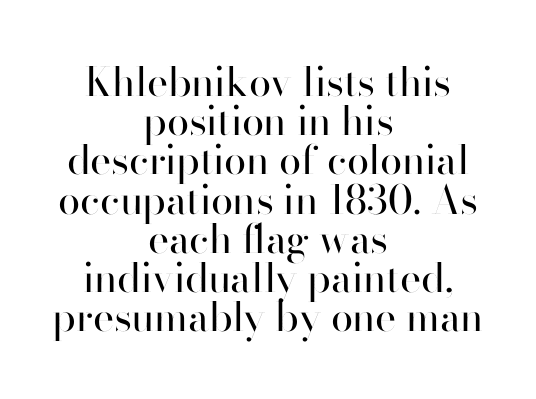
Q: Is the text bold? A: No.
Q: Is the text italic (slanted)? A: No, it is upright.
Q: Is the typeface a serif or a sans-serif typeface? A: Sans-serif.
Q: Is the text underlined? A: No.
Q: How is the paragraph aligned? A: Centered.
Q: Is the spacing between letters normal or unusually wide? A: Normal.
Q: Is the spacing between lines tight, normal or loose? A: Tight.
Q: Width (condensed, normal, or wide)? A: Normal.
Q: Stroke contrast? A: High.
Q: x-height? A: Small.
Q: Monospaced? A: No.
